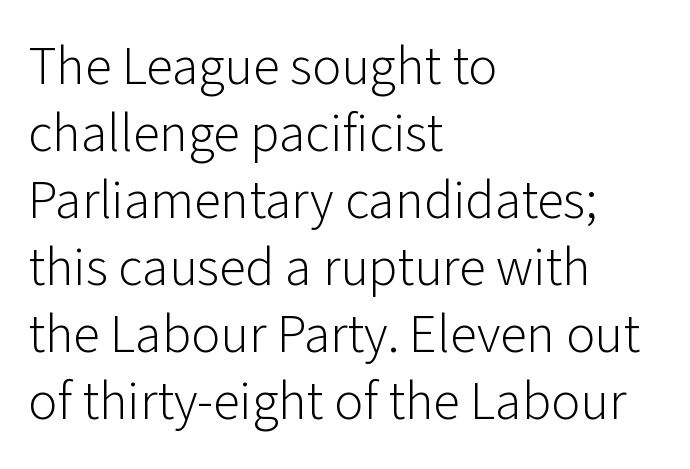
Q: Is the text bold? A: No.
Q: Is the text italic (slanted)? A: No, it is upright.
Q: Is the typeface a serif or a sans-serif typeface? A: Sans-serif.
Q: Is the text underlined? A: No.
Q: How is the paragraph aligned? A: Left-aligned.
Q: Is the spacing between letters normal or unusually wide? A: Normal.
Q: Width (condensed, normal, or wide)? A: Normal.
Q: Stroke contrast? A: Low.
Q: x-height? A: Medium.
Q: Monospaced? A: No.
